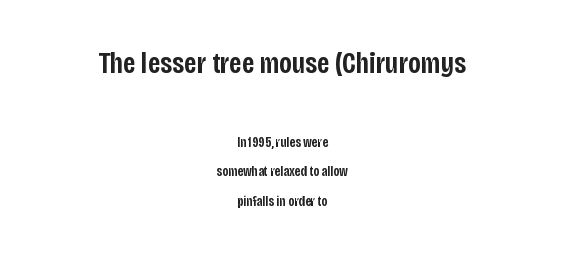
{"serif": "no", "italic": "no", "bold": "semi", "weight": "semibold", "width": "condensed", "stroke_contrast": "low", "x_height": "large", "monospaced": "no", "underline": "no", "align": "center", "line_spacing": "loose", "line_spacing_ratio": 2.12, "letter_spacing": "normal", "letter_spacing_em": 0.0, "larger_block": "first", "size_ratio": 2.14, "glyph_px": 30}
